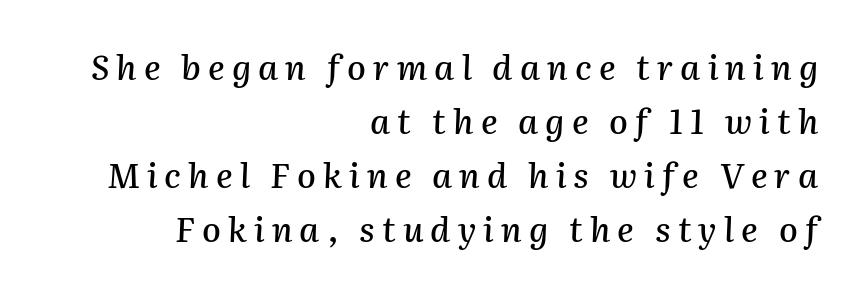
{"italic": "yes", "lean": "right", "slant_degrees": 2, "width": "normal", "stroke_contrast": "medium", "x_height": "medium", "monospaced": "no", "underline": "no", "align": "right", "line_spacing": "normal", "line_spacing_ratio": 1.59, "letter_spacing": "wide", "letter_spacing_em": 0.21, "glyph_px": 34}
